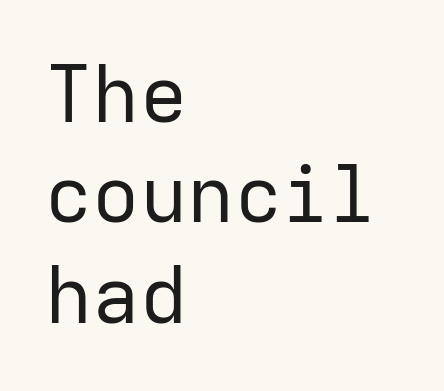
A quiet, ordinary-to-light weight characterises the typeface. Each letter's strokes conclude bluntly, with no projecting serifs. Tall strokes in this sample are plumb rather than angled. Only glyphs here, with clear space below each row.
